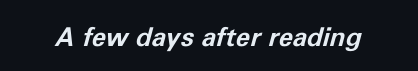
Q: Is the text bold? A: Yes.
Q: Is the text italic (slanted)? A: Yes, it leans right by about 11 degrees.
Q: Is the text underlined? A: No.
Q: Is the spacing between letters normal or unusually wide? A: Normal.
